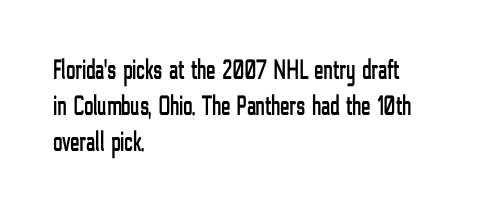
Q: Is the text italic (slanted)? A: No, it is upright.
Q: Is the typeface a serif or a sans-serif typeface? A: Sans-serif.
Q: Is the text underlined? A: No.
Q: How is the paragraph aligned? A: Left-aligned.
Q: Is the spacing between letters normal or unusually wide? A: Normal.
Q: Is the spacing between lines tight, normal or loose? A: Normal.
Q: Width (condensed, normal, or wide)? A: Condensed.
Q: Stroke contrast? A: Low.
Q: x-height? A: Medium.
Q: Monospaced? A: No.
